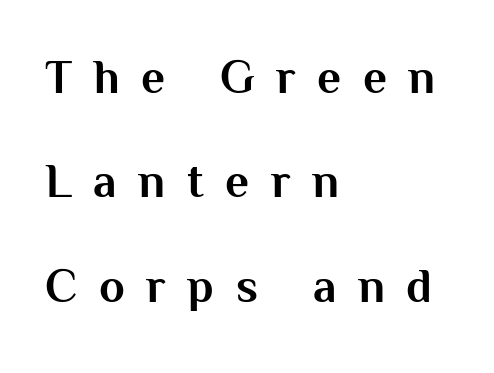
Q: Is the text bold? A: Yes.
Q: Is the text italic (slanted)? A: No, it is upright.
Q: Is the typeface a serif or a sans-serif typeface? A: Sans-serif.
Q: Is the text underlined? A: No.
Q: How is the paragraph aligned? A: Left-aligned.
Q: Is the spacing between letters normal or unusually wide? A: Unusually wide.
Q: Is the spacing between lines tight, normal or loose? A: Loose.
Q: Width (condensed, normal, or wide)? A: Normal.
Q: Stroke contrast? A: Medium.
Q: x-height? A: Medium.
Q: Monospaced? A: No.
